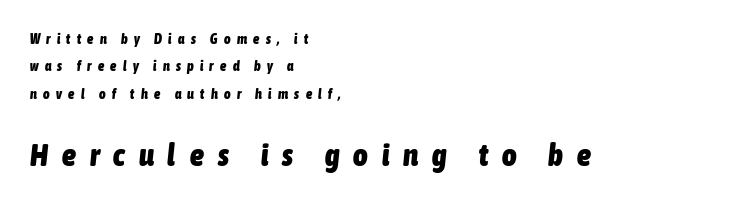
Between one letter and the next there's a generous, obvious gap. In this sample the second text group is rendered at the bigger scale. Designer's note — italics engaged. Interline gaps are noticeably wide in this sample. Stroke thickness is high; the sample reads as a true bold.
